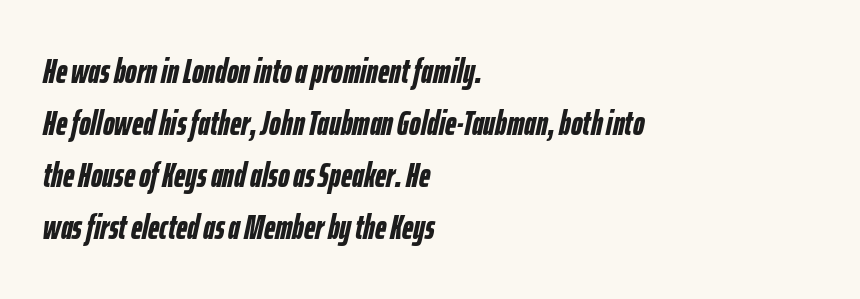
Q: Is the text bold? A: Yes.
Q: Is the text italic (slanted)? A: Yes, it leans right by about 12 degrees.
Q: Is the text underlined? A: No.
Q: How is the paragraph aligned? A: Left-aligned.
Q: Is the spacing between letters normal or unusually wide? A: Normal.
Q: Is the spacing between lines tight, normal or loose? A: Normal.
Q: Width (condensed, normal, or wide)? A: Condensed.
Q: Stroke contrast? A: Low.
Q: x-height? A: Medium.
Q: Monospaced? A: No.
